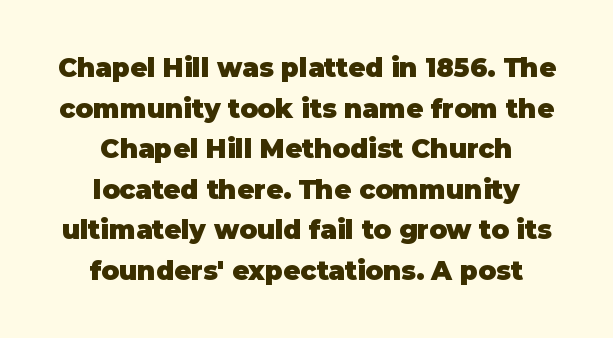
Q: Is the text bold? A: Yes.
Q: Is the text italic (slanted)? A: No, it is upright.
Q: Is the text underlined? A: No.
Q: How is the paragraph aligned? A: Centered.
Q: Is the spacing between letters normal or unusually wide? A: Normal.
Q: Is the spacing between lines tight, normal or loose? A: Normal.
